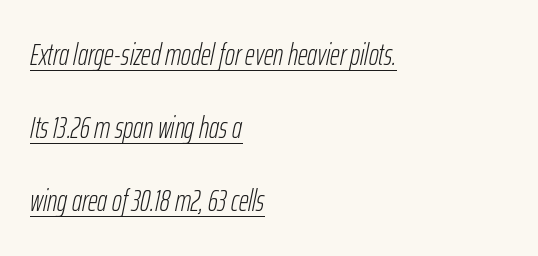
Q: Is the text bold? A: No.
Q: Is the text italic (slanted)? A: Yes, it leans right by about 12 degrees.
Q: Is the text underlined? A: Yes.
Q: How is the paragraph aligned? A: Left-aligned.
Q: Is the spacing between letters normal or unusually wide? A: Normal.
Q: Is the spacing between lines tight, normal or loose? A: Loose.
Q: Width (condensed, normal, or wide)? A: Condensed.
Q: Stroke contrast? A: Low.
Q: x-height? A: Medium.
Q: Monospaced? A: No.
